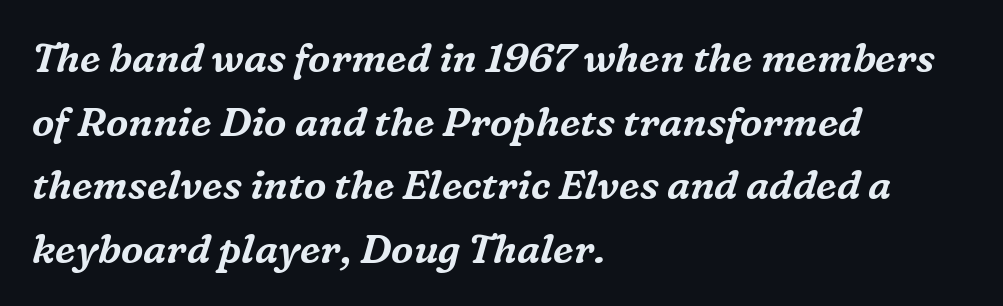
{"serif": "yes", "italic": "yes", "lean": "right", "slant_degrees": 16, "width": "normal", "stroke_contrast": "medium", "x_height": "medium", "monospaced": "no", "underline": "no", "align": "left", "line_spacing": "normal", "line_spacing_ratio": 1.59, "letter_spacing": "normal", "letter_spacing_em": 0.0, "glyph_px": 40}
